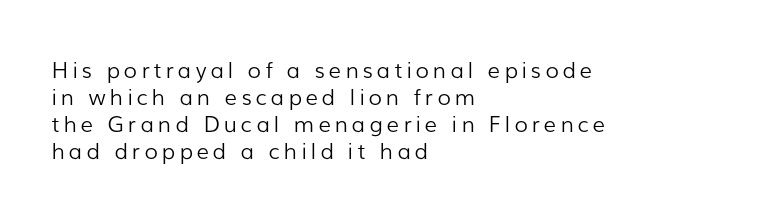
Q: Is the text bold? A: No.
Q: Is the text italic (slanted)? A: No, it is upright.
Q: Is the text underlined? A: No.
Q: How is the paragraph aligned? A: Left-aligned.
